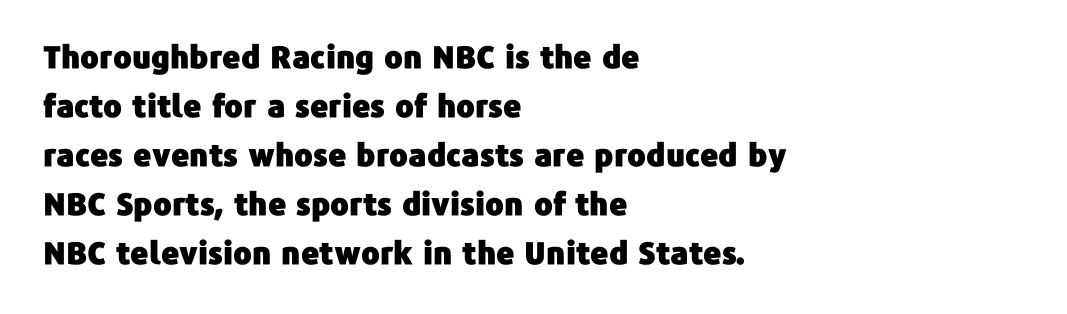
The image shows 31 px sans-serif type, upright; set left-aligned, normal line spacing (1.58x), normal letter spacing, not underlined; low stroke contrast and a medium x-height.
